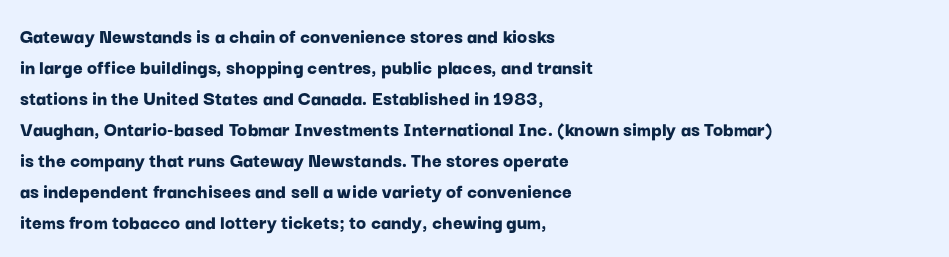
{"italic": "no", "bold": "yes", "underline": "no", "align": "left", "line_spacing": "normal", "line_spacing_ratio": 1.48, "letter_spacing": "normal", "letter_spacing_em": 0.0, "glyph_px": 21}
